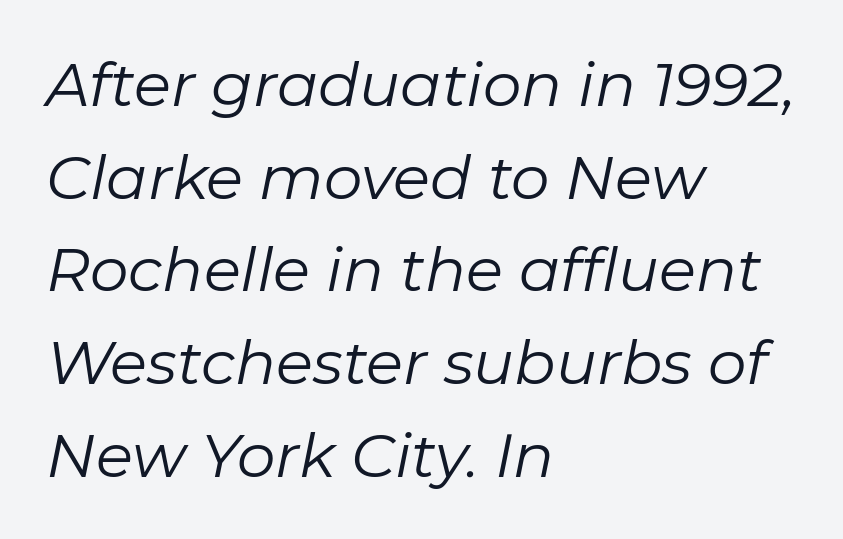
Q: Is the text bold? A: No.
Q: Is the text italic (slanted)? A: Yes, it leans right by about 11 degrees.
Q: Is the text underlined? A: No.
Q: How is the paragraph aligned? A: Left-aligned.
Q: Is the spacing between letters normal or unusually wide? A: Normal.
Q: Is the spacing between lines tight, normal or loose? A: Normal.
Q: Width (condensed, normal, or wide)? A: Normal.
Q: Stroke contrast? A: Low.
Q: x-height? A: Medium.
Q: Monospaced? A: No.
